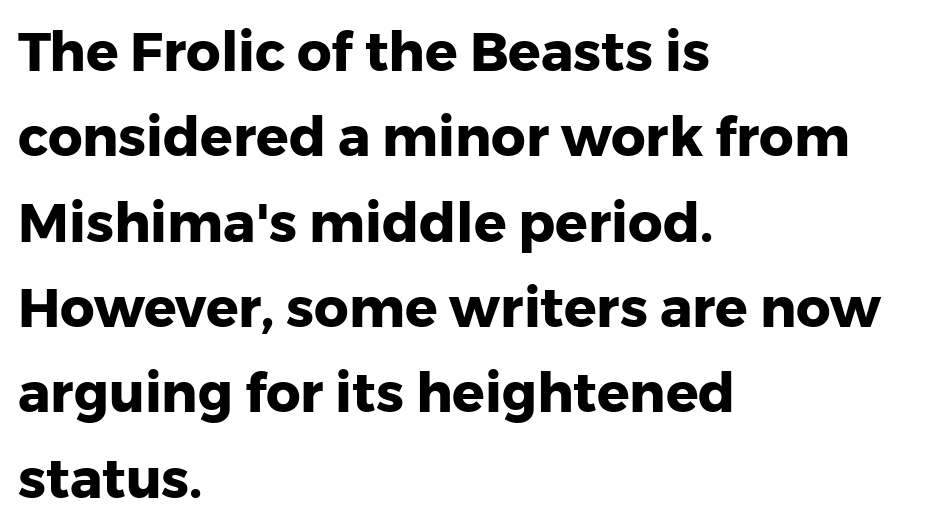
The image shows 54 px heavy sans-serif type, upright; set left-aligned, normal line spacing (1.58x), normal letter spacing, not underlined; low stroke contrast and a medium x-height.
